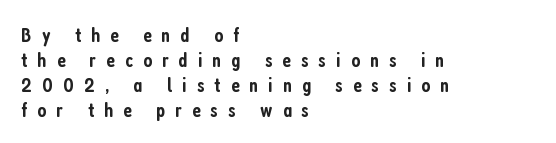
{"italic": "no", "bold": "semi", "underline": "no", "align": "left", "line_spacing_ratio": 1.19, "letter_spacing": "wide", "letter_spacing_em": 0.48, "glyph_px": 21}
